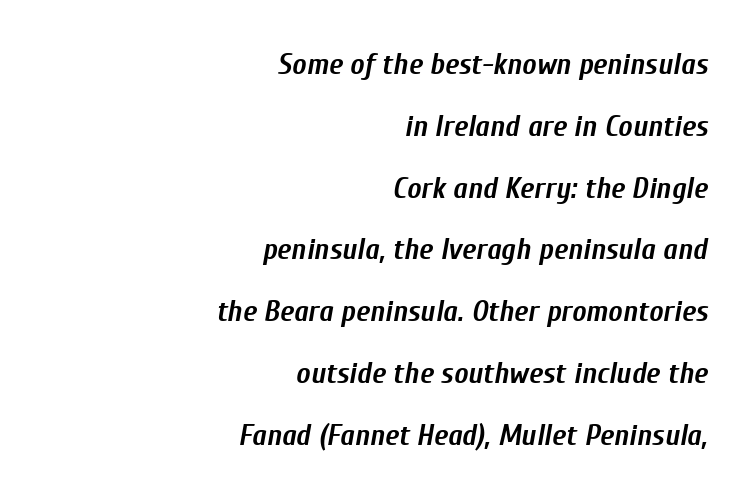
{"italic": "yes", "lean": "right", "slant_degrees": 10, "bold": "yes", "weight": "semibold", "width": "condensed", "stroke_contrast": "low", "x_height": "medium", "monospaced": "no", "underline": "no", "align": "right", "line_spacing": "loose", "line_spacing_ratio": 2.06, "letter_spacing": "normal", "letter_spacing_em": 0.0, "glyph_px": 30}
